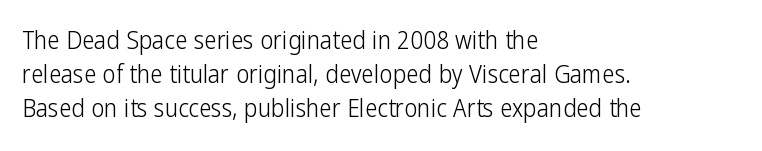
{"italic": "no", "bold": "no", "underline": "no", "align": "left", "line_spacing": "normal", "line_spacing_ratio": 1.36, "letter_spacing": "normal", "letter_spacing_em": 0.0, "glyph_px": 25}
